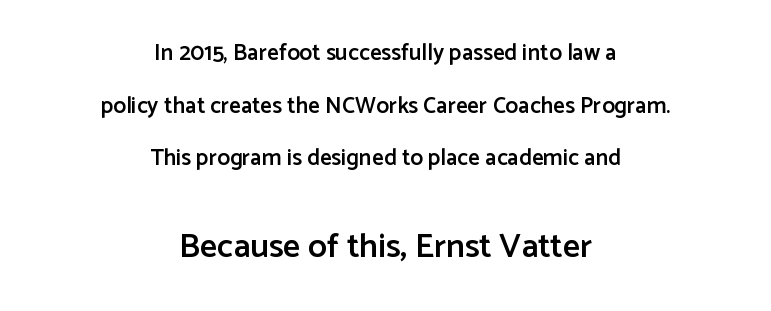
Q: Is the text bold? A: Semi-bold.
Q: Is the text italic (slanted)? A: No, it is upright.
Q: Is the typeface a serif or a sans-serif typeface? A: Sans-serif.
Q: Is the text underlined? A: No.
Q: How is the paragraph aligned? A: Centered.
Q: Is the spacing between letters normal or unusually wide? A: Normal.
Q: Is the spacing between lines tight, normal or loose? A: Loose.
Q: Which block of text is set in a larger size, the first (top) or the second (bottom)? A: The second (bottom) one.
Q: Width (condensed, normal, or wide)? A: Normal.
Q: Stroke contrast? A: Low.
Q: x-height? A: Medium.
Q: Monospaced? A: No.
